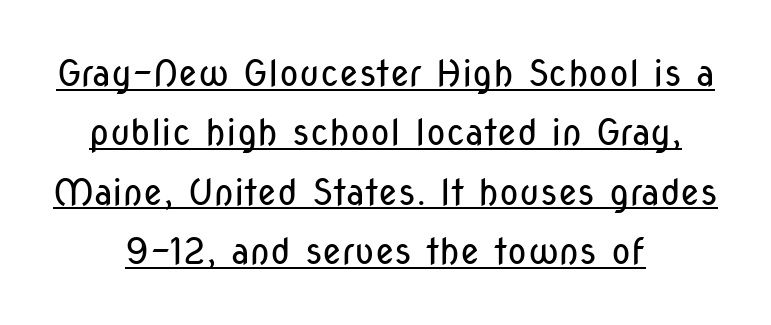
{"serif": "no", "italic": "no", "bold": "no", "weight": "regular", "width": "condensed", "stroke_contrast": "low", "x_height": "medium", "monospaced": "no", "underline": "yes", "align": "center", "line_spacing": "normal", "line_spacing_ratio": 1.65, "letter_spacing": "normal", "letter_spacing_em": 0.0, "glyph_px": 36}
